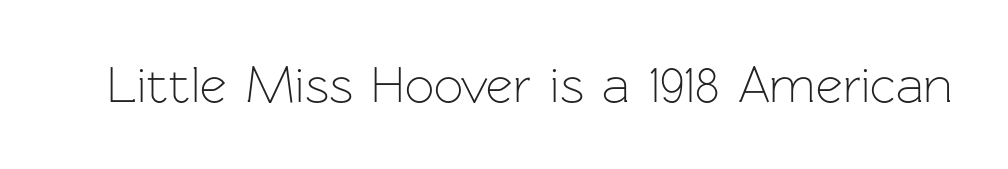
A bare baseline throughout the passage. No heavy texture on the line: the type isn't bold. The axis of the letterforms is exactly vertical. Is this a sans? Yes — the strokes have no serifs.
